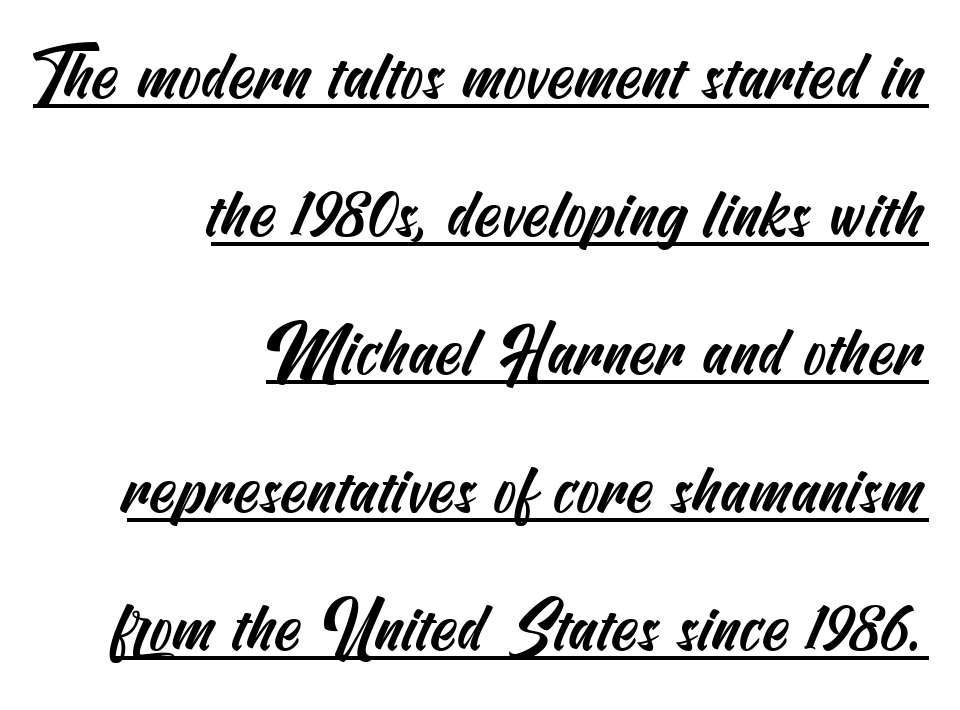
The image shows 67 px condensed sans-serif type; set right-aligned, loose line spacing (2.06x), normal letter spacing, underlined; medium stroke contrast and a small x-height.
